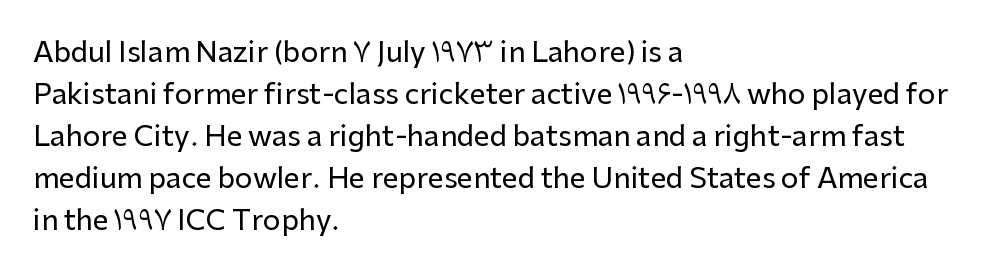
Q: Is the text italic (slanted)? A: No, it is upright.
Q: Is the typeface a serif or a sans-serif typeface? A: Sans-serif.
Q: Is the text underlined? A: No.
Q: How is the paragraph aligned? A: Left-aligned.
Q: Is the spacing between letters normal or unusually wide? A: Normal.
Q: Is the spacing between lines tight, normal or loose? A: Normal.
Q: Width (condensed, normal, or wide)? A: Normal.
Q: Stroke contrast? A: Low.
Q: x-height? A: Medium.
Q: Monospaced? A: No.
